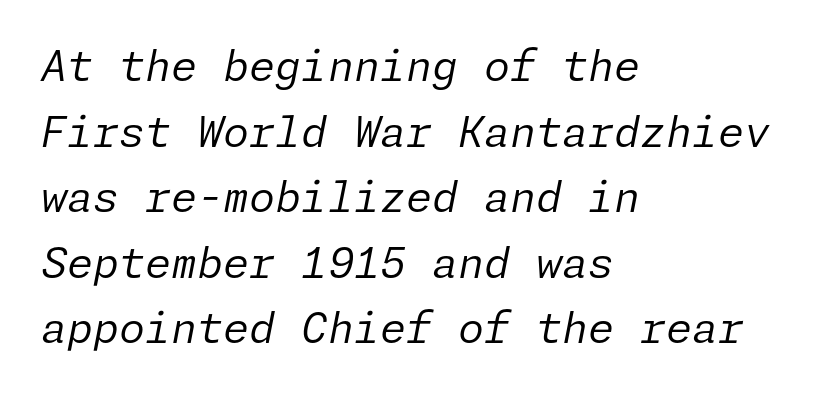
The image shows 42 px regular-weight type, italic (leaning right); set left-aligned, normal line spacing (1.56x), normal letter spacing, not underlined; low stroke contrast and a medium x-height.
